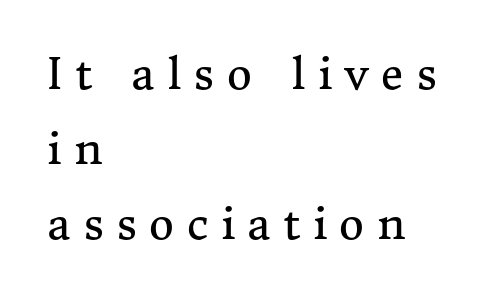
{"serif": "yes", "italic": "no", "bold": "no", "weight": "regular", "width": "normal", "stroke_contrast": "medium", "x_height": "medium", "monospaced": "no", "underline": "no", "align": "left", "line_spacing_ratio": 1.74, "letter_spacing": "wide", "letter_spacing_em": 0.29, "glyph_px": 43}
